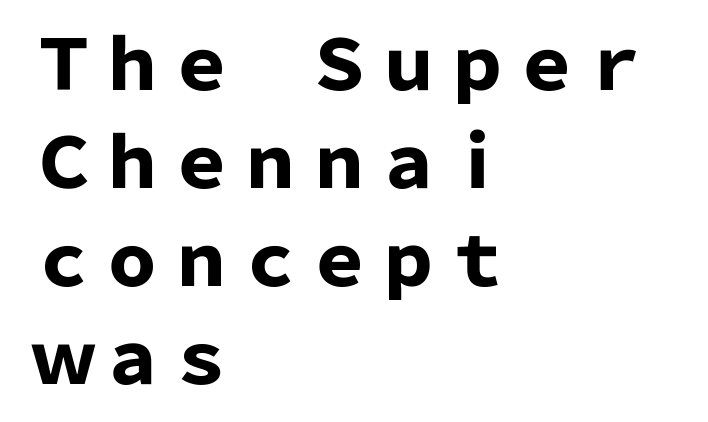
The image shows 69 px heavy sans-serif type, upright; set left-aligned, normal line spacing (1.42x), normal letter spacing, not underlined; low stroke contrast and a medium x-height.
